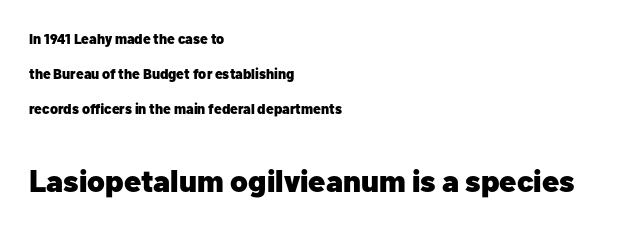
{"serif": "no", "italic": "no", "bold": "yes", "weight": "heavy", "width": "normal", "stroke_contrast": "low", "x_height": "medium", "monospaced": "no", "underline": "no", "align": "left", "line_spacing": "loose", "line_spacing_ratio": 2.49, "letter_spacing": "normal", "letter_spacing_em": 0.0, "larger_block": "second", "size_ratio": 2.21, "glyph_px": 31}
